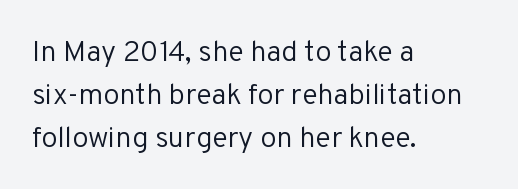
{"serif": "no", "italic": "no", "bold": "no", "weight": "regular", "width": "normal", "stroke_contrast": "low", "x_height": "medium", "monospaced": "no", "underline": "no", "align": "left", "line_spacing": "normal", "line_spacing_ratio": 1.49, "letter_spacing": "normal", "letter_spacing_em": 0.0, "glyph_px": 29}
